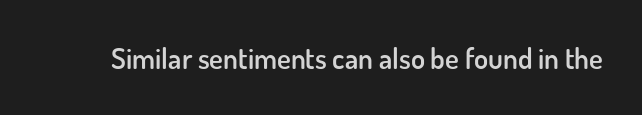
Here the designer chose a conventional face with non-uniform glyph widths. Type style note: lacks serifs. Caption: standard tracking, unaltered. A fair bit of extra ink — the face is semibold, not bold.
